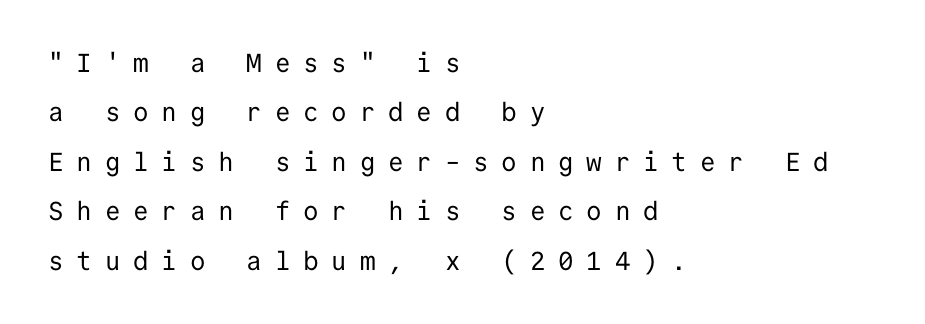
{"italic": "no", "bold": "no", "underline": "no", "align": "left", "line_spacing": "loose", "line_spacing_ratio": 1.9, "letter_spacing": "wide", "letter_spacing_em": 0.49, "glyph_px": 26}
